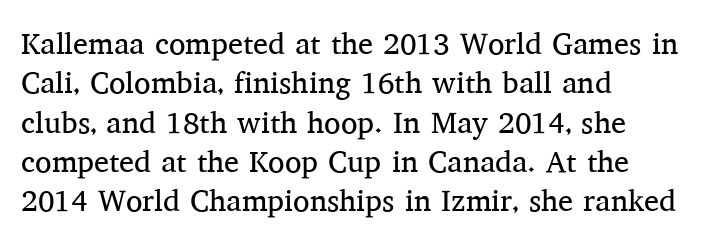
{"serif": "yes", "italic": "no", "bold": "no", "weight": "regular", "width": "normal", "stroke_contrast": "medium", "x_height": "medium", "monospaced": "no", "underline": "no", "align": "left", "line_spacing": "normal", "line_spacing_ratio": 1.31, "letter_spacing": "normal", "letter_spacing_em": 0.0, "glyph_px": 30}
